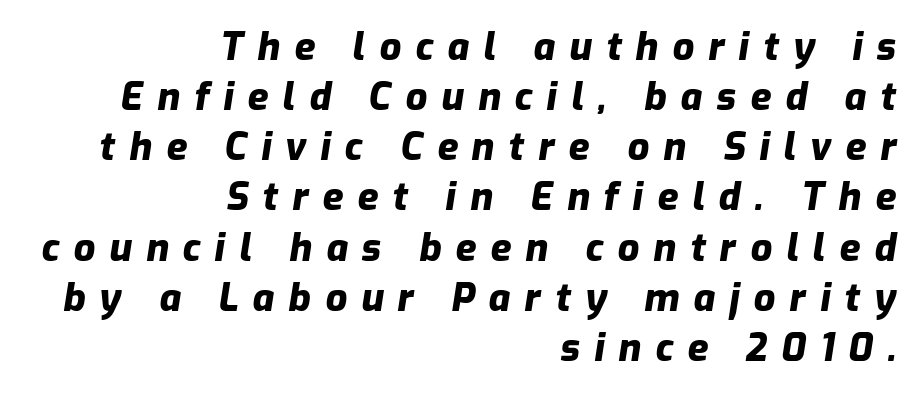
The image shows 38 px heavy type, italic (leaning right); set right-aligned, normal line spacing (1.32x), unusually wide letter spacing (+0.37 em), not underlined; low stroke contrast and a medium x-height.
